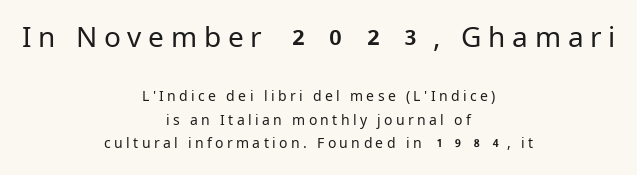
Q: Is the text bold? A: No.
Q: Is the text italic (slanted)? A: No, it is upright.
Q: Is the typeface a serif or a sans-serif typeface? A: Sans-serif.
Q: Is the text underlined? A: No.
Q: How is the paragraph aligned? A: Centered.
Q: Is the spacing between letters normal or unusually wide? A: Unusually wide.
Q: Is the spacing between lines tight, normal or loose? A: Normal.
Q: Which block of text is set in a larger size, the first (top) or the second (bottom)? A: The first (top) one.
Q: Width (condensed, normal, or wide)? A: Normal.
Q: Stroke contrast? A: Low.
Q: x-height? A: Medium.
Q: Monospaced? A: No.
